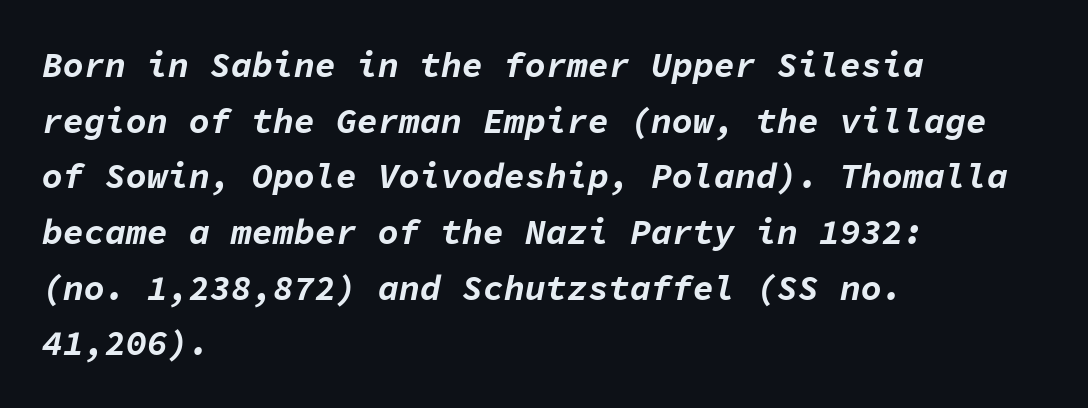
The image shows 35 px bold type, italic (leaning right), monospaced; set left-aligned, normal line spacing (1.59x), normal letter spacing, not underlined; low stroke contrast and a medium x-height.
